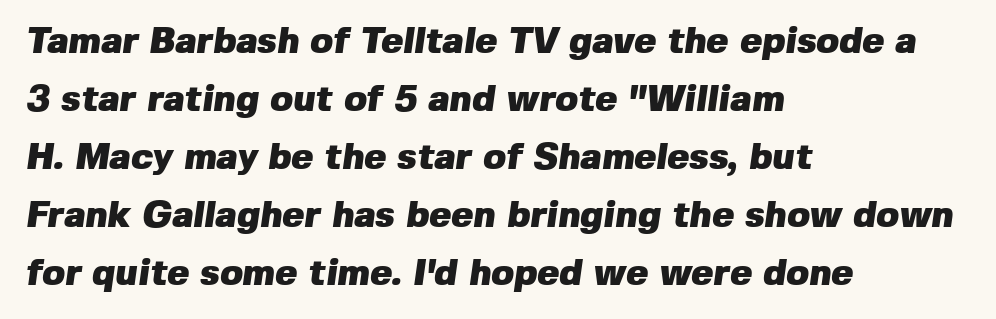
Q: Is the text bold? A: Yes.
Q: Is the typeface a serif or a sans-serif typeface? A: Sans-serif.
Q: Is the text underlined? A: No.
Q: How is the paragraph aligned? A: Left-aligned.
Q: Is the spacing between letters normal or unusually wide? A: Normal.
Q: Is the spacing between lines tight, normal or loose? A: Normal.
Q: Width (condensed, normal, or wide)? A: Normal.
Q: Stroke contrast? A: Low.
Q: x-height? A: Medium.
Q: Monospaced? A: No.
